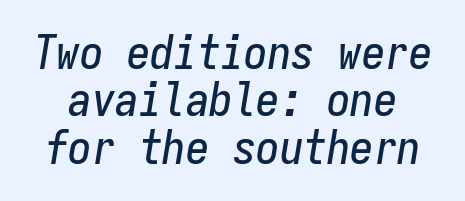
Quick note: italic. Quick note: underline off. Glyph-to-glyph distance matches everyday printed text. A typesetter would call this monospace, since all characters share one set width.
